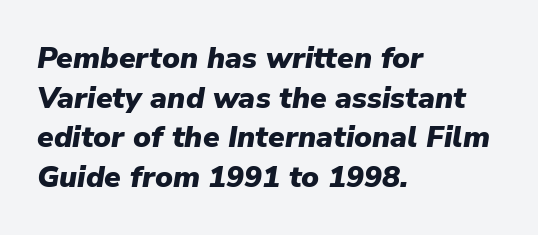
Compared with an ordinary text face, these strokes are far heavier — a full bold. Notice how the passage keeps a crisp vertical edge on the left only. Does extra space separate the letters? No, they use regular spacing. The axis of the letterforms is tilted away from vertical. Note the varied advance widths — an 'i' is clearly narrower than an 'm'. If you measured baseline to baseline, you'd find a middling distance.
